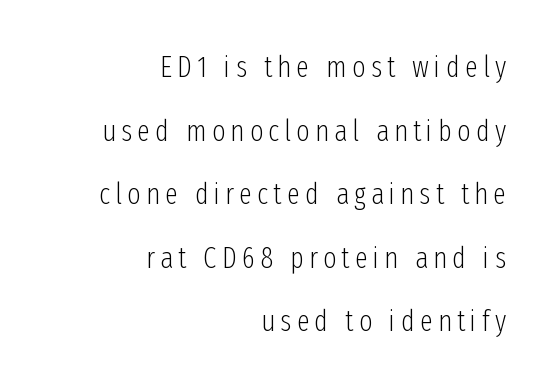
The image shows 29 px light, condensed sans-serif type, upright; set right-aligned, loose line spacing (2.19x), not underlined; low stroke contrast and a medium x-height.
